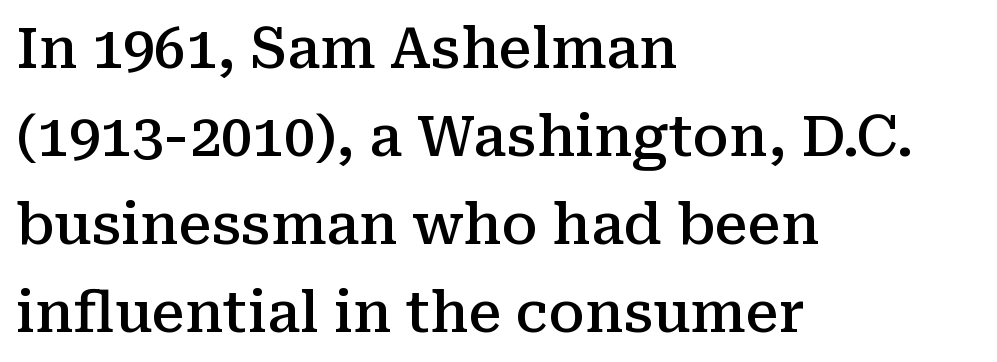
Heft: intermediate — a semibold. Upright lettering throughout. Interline gaps are of average width in this sample. Here the designer chose a conventional face with non-uniform glyph widths. Does the type have serifs? Yes, each stem ends in a small foot.
